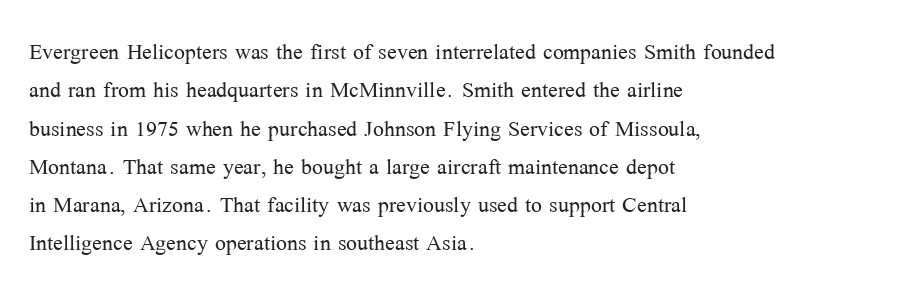
Letter spacing: default. Left-aligned paragraph, ragged on the right. Stroke thickness stays within the range of a standard reading face or lighter. The rendering shows small feet on the letterforms — a serif design. These lines are rendered in a variable-pitch font.
